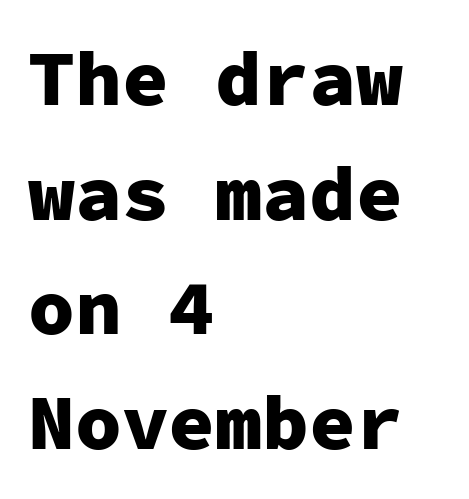
The image shows 78 px heavy sans-serif type, upright, monospaced; set left-aligned, normal line spacing (1.47x), normal letter spacing, not underlined; low stroke contrast and a medium x-height.
